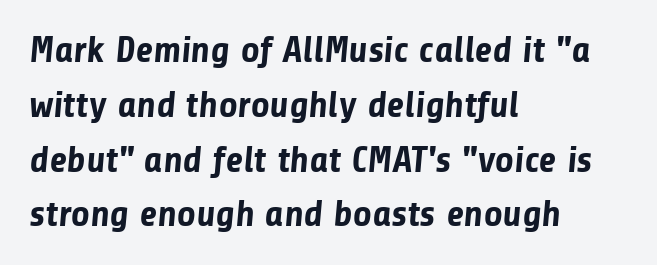
{"serif": "no", "bold": "yes", "weight": "bold", "width": "normal", "stroke_contrast": "low", "x_height": "medium", "monospaced": "no", "underline": "no", "align": "left", "line_spacing": "normal", "line_spacing_ratio": 1.48, "letter_spacing": "normal", "letter_spacing_em": 0.0, "glyph_px": 37}
